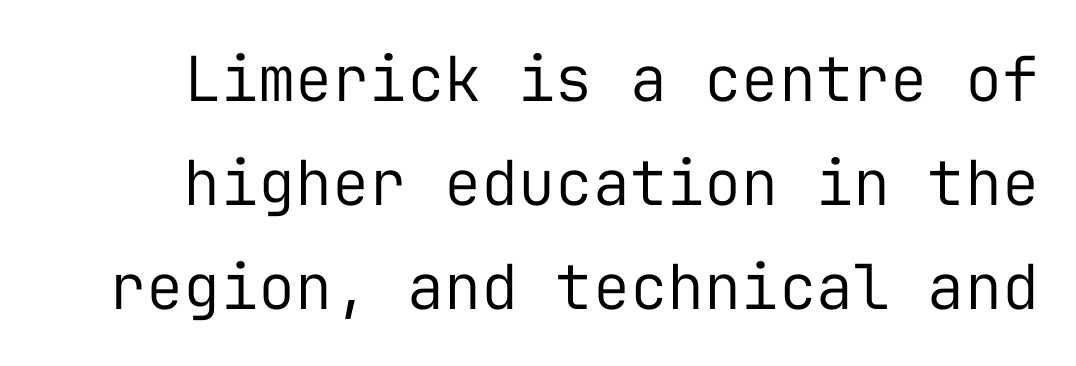
This sample has the even, mechanical cadence of fixed-width lettering. Compared with a typical body face, this is equally light or lighter still. The gaps between neighbouring characters are ordinary and unremarkable. The text was rendered using a sans face with plain stroke endings. This is the regular roman posture of the typeface.
